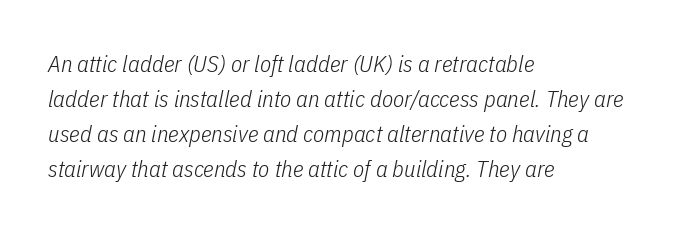
Q: Is the text bold? A: No.
Q: Is the text italic (slanted)? A: Yes, it leans right by about 11 degrees.
Q: Is the text underlined? A: No.
Q: How is the paragraph aligned? A: Left-aligned.
Q: Is the spacing between letters normal or unusually wide? A: Normal.
Q: Is the spacing between lines tight, normal or loose? A: Normal.
